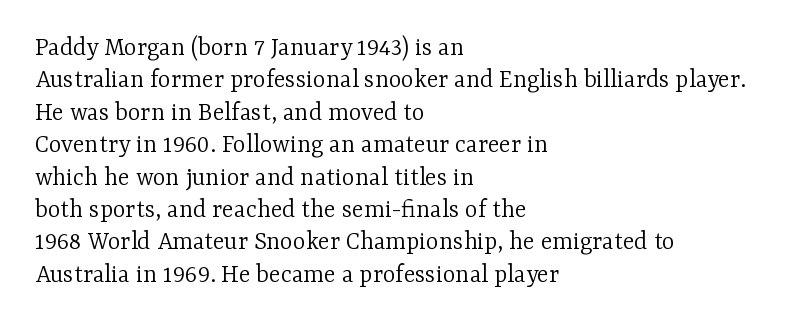
Q: Is the text bold? A: No.
Q: Is the text italic (slanted)? A: No, it is upright.
Q: Is the text underlined? A: No.
Q: How is the paragraph aligned? A: Left-aligned.
Q: Is the spacing between letters normal or unusually wide? A: Normal.
